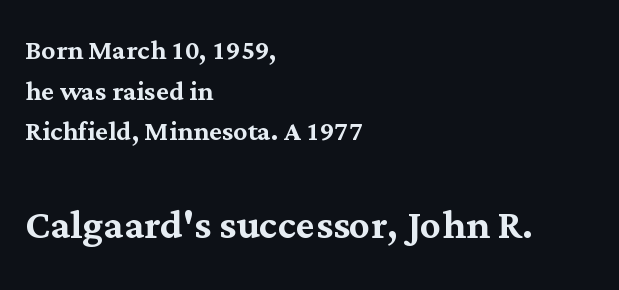
Ordinary non-slanted type is in use. Every row of glyphs begins at an identical x-position on the left. A student would notice the bottom passage is typeset larger than what precedes it. The passage shown has conventional tracking throughout. Old-style or modern, the face here clearly has serifs.
